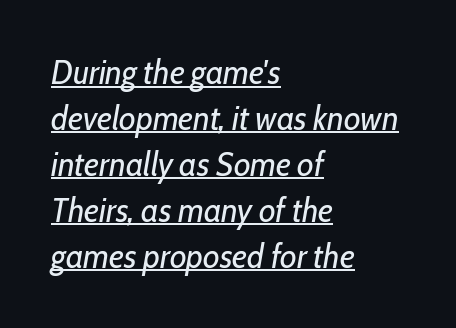
Q: Is the text bold? A: No.
Q: Is the text italic (slanted)? A: Yes, it leans right by about 10 degrees.
Q: Is the text underlined? A: Yes.
Q: How is the paragraph aligned? A: Left-aligned.
Q: Is the spacing between letters normal or unusually wide? A: Normal.
Q: Is the spacing between lines tight, normal or loose? A: Normal.
Q: Width (condensed, normal, or wide)? A: Condensed.
Q: Stroke contrast? A: Low.
Q: x-height? A: Medium.
Q: Monospaced? A: No.
